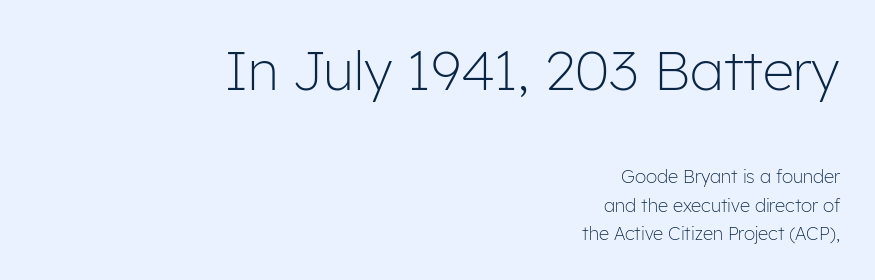
{"serif": "no", "italic": "no", "bold": "no", "weight": "light", "width": "normal", "stroke_contrast": "low", "x_height": "medium", "monospaced": "no", "underline": "no", "align": "right", "line_spacing": "normal", "line_spacing_ratio": 1.57, "letter_spacing": "normal", "letter_spacing_em": 0.0, "larger_block": "first", "size_ratio": 3.06, "glyph_px": 55}
